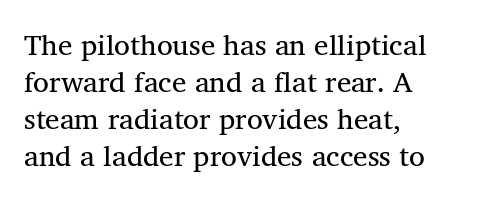
Line beginnings align vertically; line endings do not. The rendering uses natural spacing where letterforms have individual widths. Each letter's strokes conclude with small projecting serifs. Caption: standard tracking, unaltered. A bare baseline throughout the passage.
